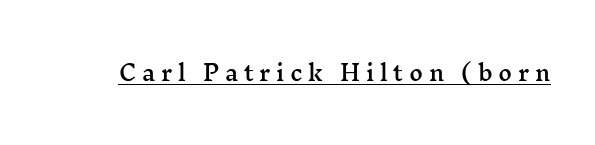
Q: Is the text italic (slanted)? A: No, it is upright.
Q: Is the text underlined? A: Yes.
Q: Is the spacing between letters normal or unusually wide? A: Unusually wide.
